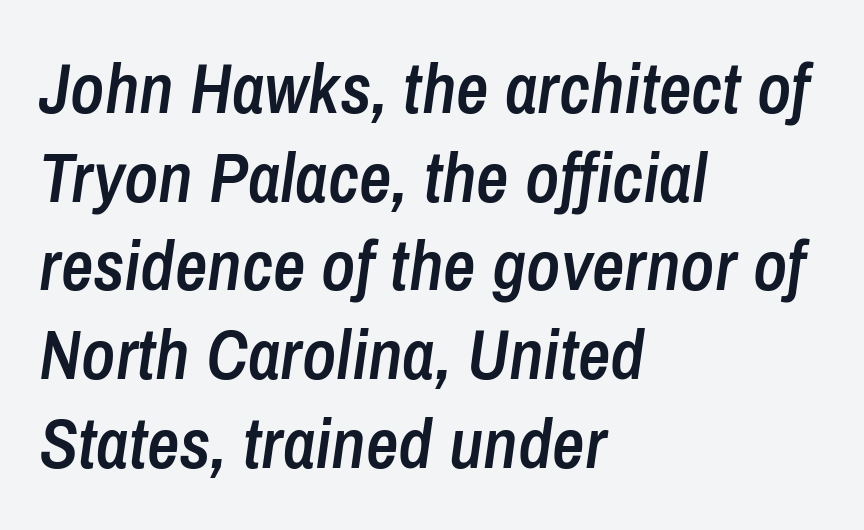
Evenly set lines give the paragraph a standard silhouette. Beneath every word, the page is bare. Notice the strokes are somewhat thickened but not fully heavy: this is a semibold. An italicized treatment has been applied to the whole sample.
